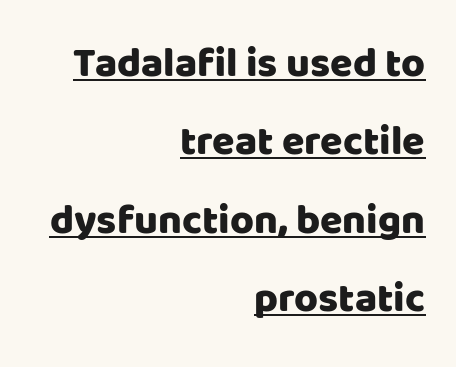
{"serif": "no", "italic": "no", "width": "normal", "stroke_contrast": "low", "x_height": "large", "monospaced": "no", "underline": "yes", "align": "right", "line_spacing": "loose", "line_spacing_ratio": 1.91, "letter_spacing": "normal", "letter_spacing_em": 0.0, "glyph_px": 41}
